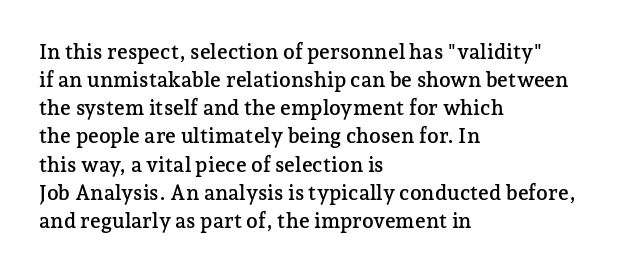
{"italic": "no", "underline": "no", "align": "left", "line_spacing": "normal", "line_spacing_ratio": 1.34, "letter_spacing": "normal", "letter_spacing_em": 0.0, "glyph_px": 21}
